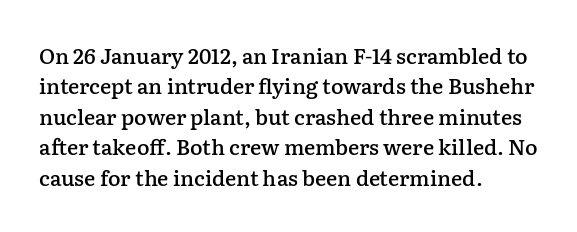
Inter-character spacing is left at the font's built-in metrics. Posture: straight, roman, zero tilt. These lines carry some extra weight — a demibold, not a full bold. The paragraph has a hard left edge and a soft right edge. Regular leading. Decoration check: the copy has no underline.
